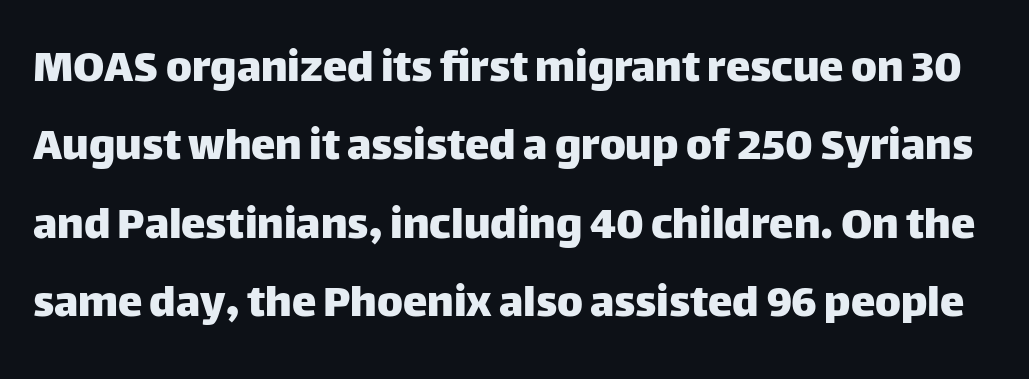
Q: Is the text italic (slanted)? A: No, it is upright.
Q: Is the typeface a serif or a sans-serif typeface? A: Sans-serif.
Q: Is the text underlined? A: No.
Q: Is the spacing between letters normal or unusually wide? A: Normal.
Q: Is the spacing between lines tight, normal or loose? A: Normal.
Q: Width (condensed, normal, or wide)? A: Normal.
Q: Stroke contrast? A: Low.
Q: x-height? A: Large.
Q: Monospaced? A: No.
